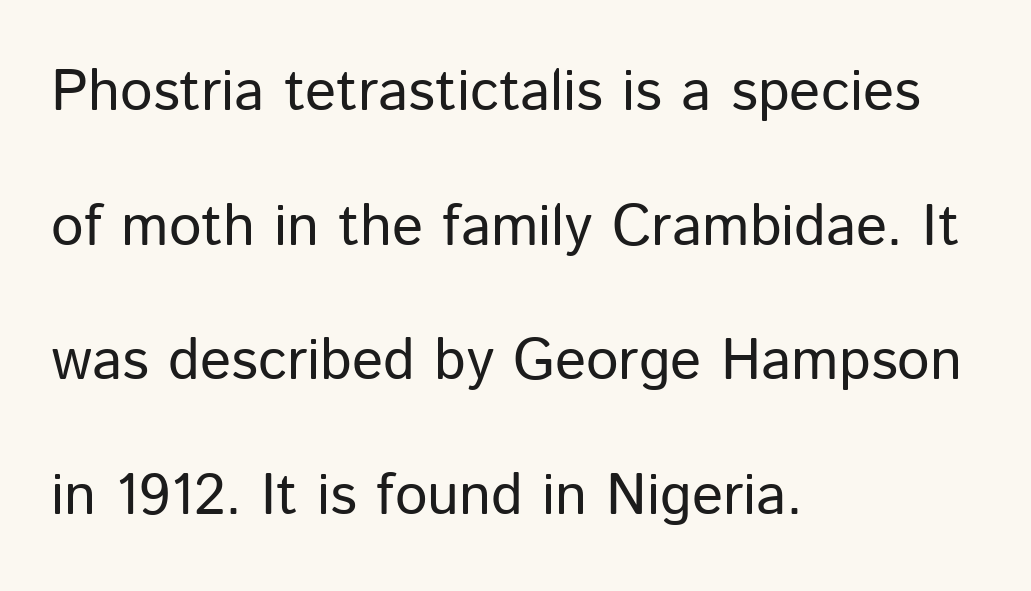
The image shows 58 px regular-weight sans-serif type, upright; set left-aligned, loose line spacing (2.32x), normal letter spacing, not underlined; low stroke contrast and a medium x-height.
